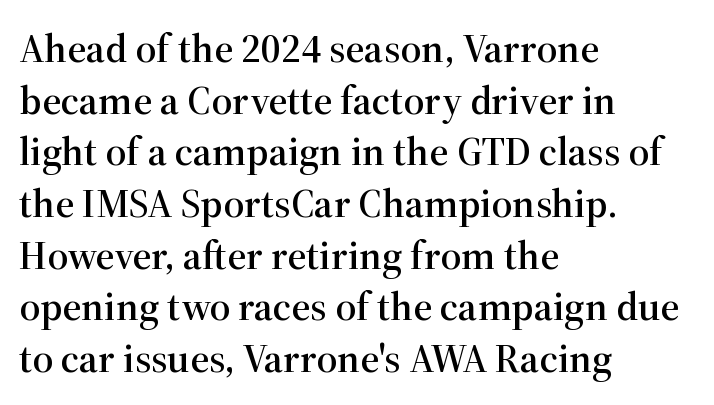
Q: Is the text italic (slanted)? A: No, it is upright.
Q: Is the typeface a serif or a sans-serif typeface? A: Serif.
Q: Is the text underlined? A: No.
Q: How is the paragraph aligned? A: Left-aligned.
Q: Is the spacing between letters normal or unusually wide? A: Normal.
Q: Is the spacing between lines tight, normal or loose? A: Normal.
Q: Width (condensed, normal, or wide)? A: Normal.
Q: Stroke contrast? A: High.
Q: x-height? A: Medium.
Q: Monospaced? A: No.
